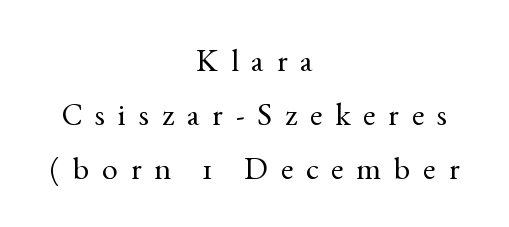
The image shows 32 px regular-weight serif type, upright; set centered, normal line spacing (1.68x), unusually wide letter spacing (+0.4 em), not underlined; a small x-height.
